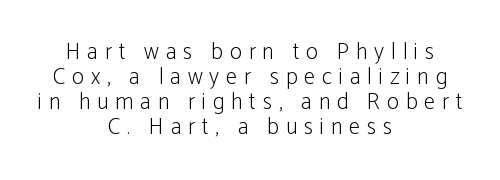
Q: Is the text bold? A: No.
Q: Is the text italic (slanted)? A: No, it is upright.
Q: Is the text underlined? A: No.
Q: How is the paragraph aligned? A: Centered.
Q: Is the spacing between letters normal or unusually wide? A: Unusually wide.
Q: Is the spacing between lines tight, normal or loose? A: Tight.
